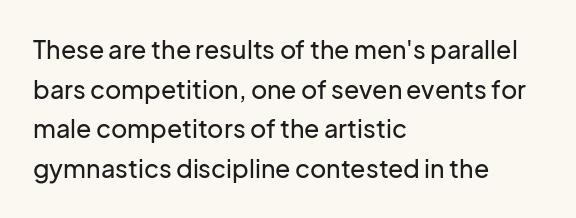
Q: Is the text italic (slanted)? A: No, it is upright.
Q: Is the text underlined? A: No.
Q: How is the paragraph aligned? A: Left-aligned.
Q: Is the spacing between letters normal or unusually wide? A: Normal.
Q: Is the spacing between lines tight, normal or loose? A: Normal.
